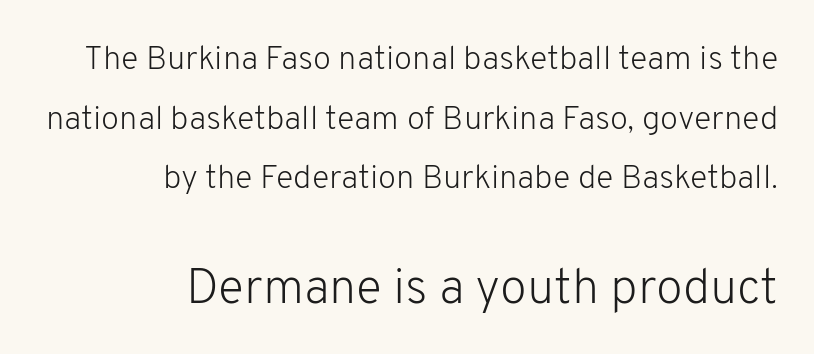
Caption: standard tracking, unaltered. Between these two stacked blocks, the lower one wins on size. Here the designer chose a conventional face with non-uniform glyph widths. Weight: in the light-to-regular range. Descender tails drop into unmarked territory. Where is the straight margin? On the right.
